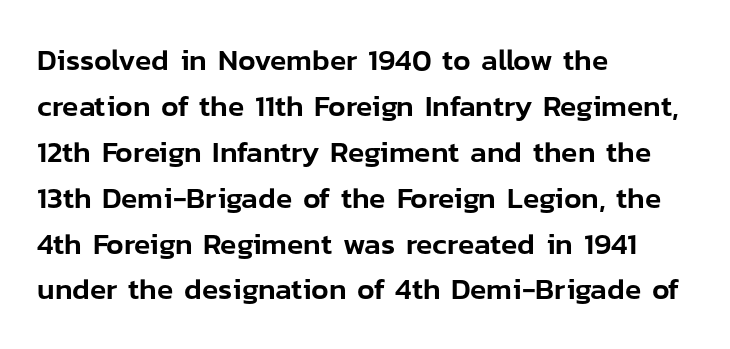
The image shows 30 px sans-serif type, upright; set left-aligned, normal line spacing (1.53x), normal letter spacing, not underlined; low stroke contrast and a medium x-height.
